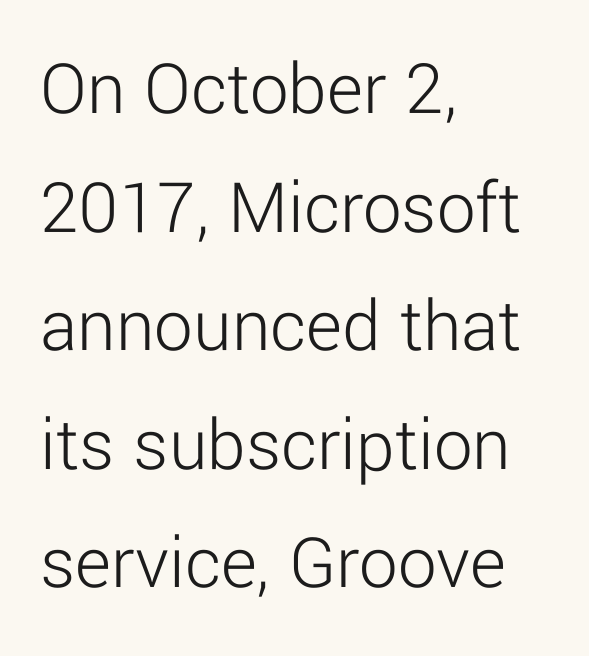
The image shows 77 px light sans-serif type, upright; set left-aligned, normal line spacing (1.54x), normal letter spacing, not underlined; low stroke contrast and a medium x-height.
